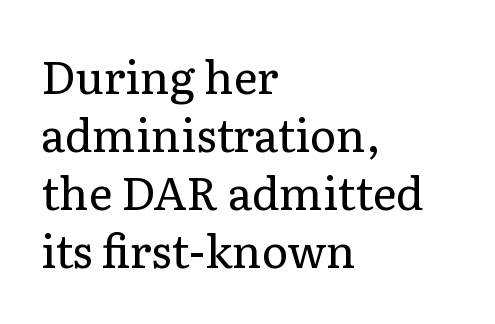
Q: Is the text bold? A: No.
Q: Is the text italic (slanted)? A: No, it is upright.
Q: Is the typeface a serif or a sans-serif typeface? A: Serif.
Q: Is the text underlined? A: No.
Q: How is the paragraph aligned? A: Left-aligned.
Q: Is the spacing between letters normal or unusually wide? A: Normal.
Q: Is the spacing between lines tight, normal or loose? A: Normal.
Q: Width (condensed, normal, or wide)? A: Normal.
Q: Stroke contrast? A: Low.
Q: x-height? A: Medium.
Q: Monospaced? A: No.
